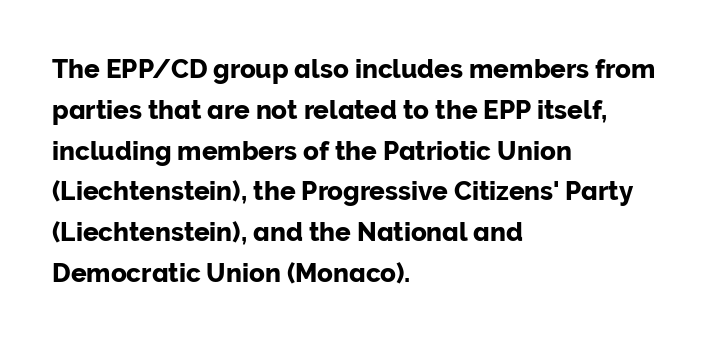
{"italic": "no", "underline": "no", "align": "left", "line_spacing": "normal", "line_spacing_ratio": 1.57, "letter_spacing": "normal", "letter_spacing_em": 0.0, "glyph_px": 26}
